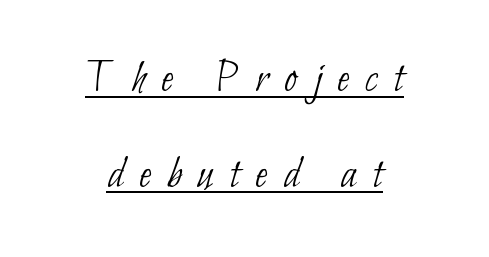
Q: Is the text bold? A: No.
Q: Is the typeface a serif or a sans-serif typeface? A: Sans-serif.
Q: Is the text underlined? A: Yes.
Q: How is the paragraph aligned? A: Centered.
Q: Is the spacing between letters normal or unusually wide? A: Unusually wide.
Q: Is the spacing between lines tight, normal or loose? A: Loose.
Q: Width (condensed, normal, or wide)? A: Condensed.
Q: Stroke contrast? A: Low.
Q: x-height? A: Small.
Q: Monospaced? A: No.
